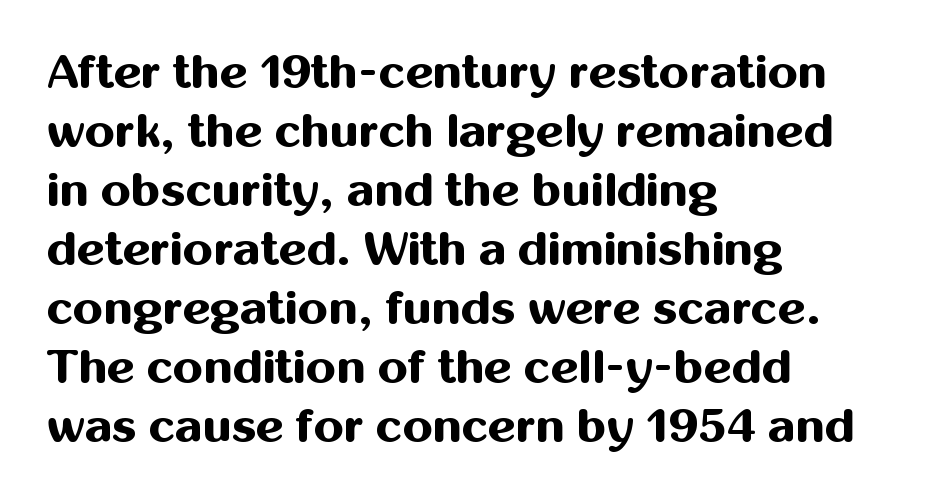
{"serif": "no", "italic": "no", "bold": "yes", "weight": "bold", "width": "normal", "stroke_contrast": "medium", "x_height": "medium", "monospaced": "no", "underline": "no", "align": "left", "line_spacing_ratio": 1.23, "letter_spacing": "normal", "letter_spacing_em": 0.0, "glyph_px": 48}
